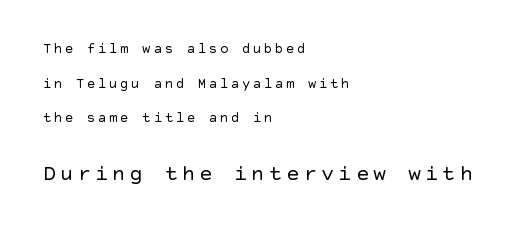
Q: Is the text bold? A: No.
Q: Is the text italic (slanted)? A: No, it is upright.
Q: Is the text underlined? A: No.
Q: How is the paragraph aligned? A: Left-aligned.
Q: Is the spacing between lines tight, normal or loose? A: Loose.
Q: Which block of text is set in a larger size, the first (top) or the second (bottom)? A: The second (bottom) one.
